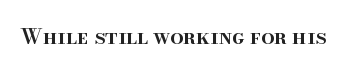
Q: Is the text bold? A: Semi-bold.
Q: Is the text italic (slanted)? A: No, it is upright.
Q: Is the text underlined? A: No.
Q: Is the spacing between letters normal or unusually wide? A: Normal.
